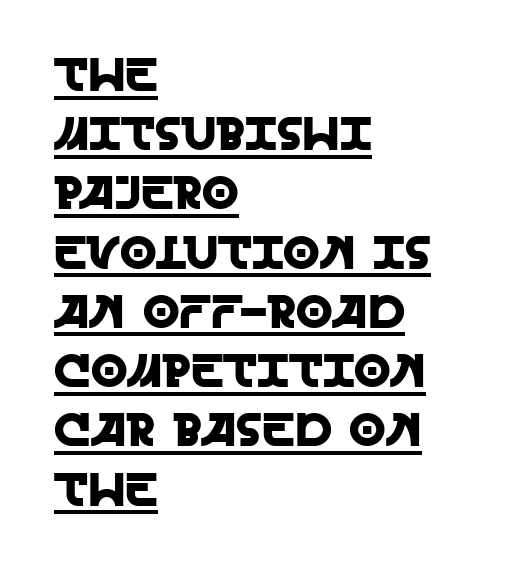
Between one letter and the next there's only the usual sliver of space. Check where the strokes stop: nothing finishes them off — pure sans. Short and long lines alike share a common starting point at left. Italic: no, the glyphs are upright roman. Students, observe: this is what conventionally led text looks like. A typesetter would call this proportional, since set widths differ per character.
